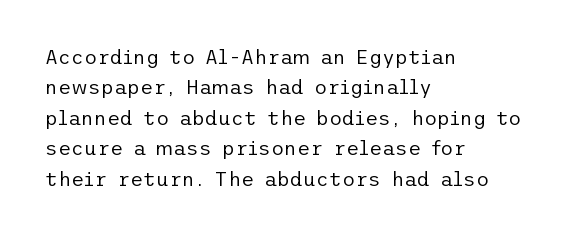
The image shows 20 px text type, upright; set left-aligned, normal line spacing (1.52x), normal letter spacing, not underlined.
